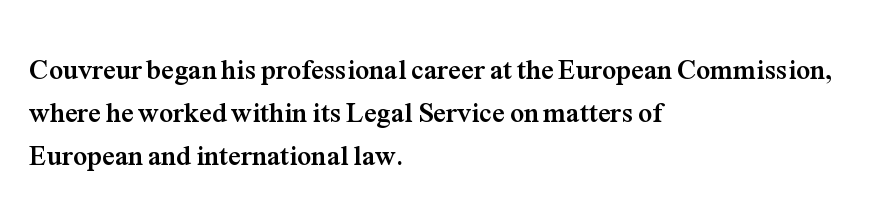
Any mark beneath the type? The region is blank. Words appear dense and cohesive because spacing is normal. Typographic density is high because the face is bold. These lines are composed in type with serifs. These lines stack with their left ends in a neat column. Tall strokes in this sample are plumb rather than angled.
